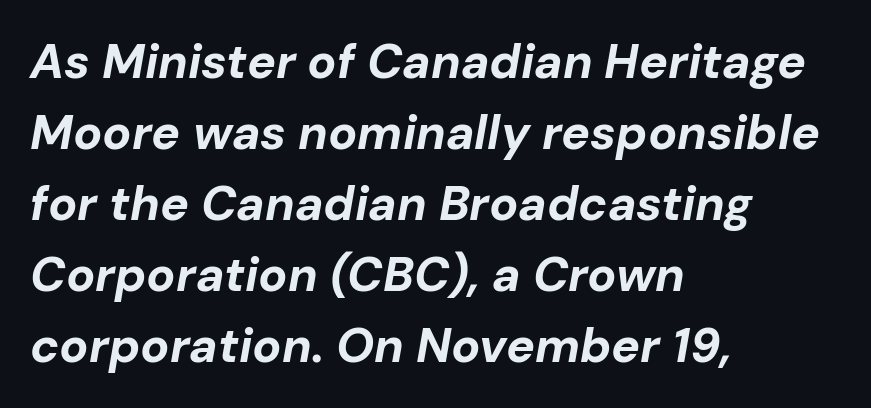
{"italic": "yes", "lean": "right", "slant_degrees": 10, "bold": "yes", "weight": "bold", "width": "normal", "stroke_contrast": "low", "x_height": "medium", "monospaced": "no", "underline": "no", "align": "left", "line_spacing": "normal", "line_spacing_ratio": 1.48, "letter_spacing": "normal", "letter_spacing_em": 0.0, "glyph_px": 48}
